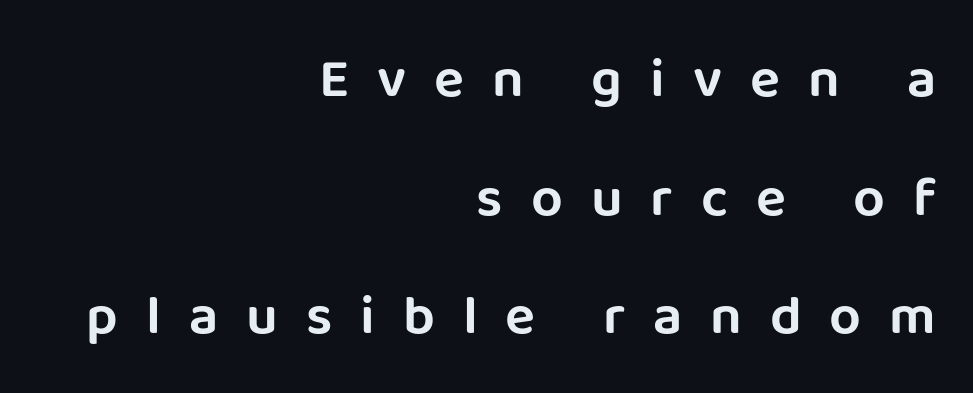
The letters advance in unequal steps, a hallmark of proportional type. Compared with a flush-left layout, this one pins lines to the opposite, right side. Tracking value appears strongly positive — letters spread wide. Note: no serifs on the glyphs.
